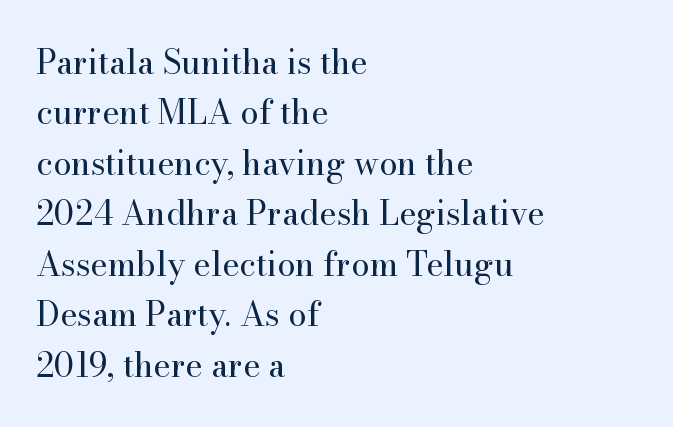
{"serif": "yes", "italic": "no", "bold": "no", "weight": "regular", "width": "normal", "stroke_contrast": "high", "x_height": "small", "monospaced": "no", "underline": "no", "align": "left", "line_spacing": "normal", "line_spacing_ratio": 1.53, "letter_spacing": "normal", "letter_spacing_em": 0.0, "glyph_px": 33}
